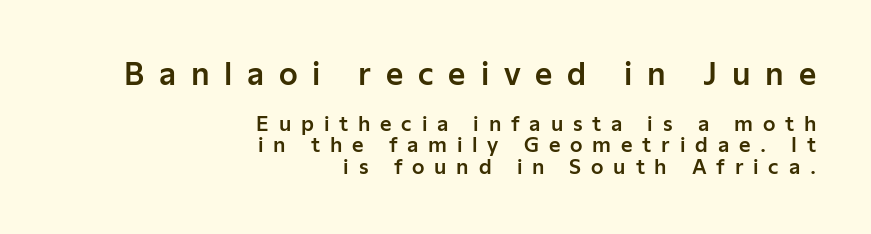
Q: Is the text italic (slanted)? A: No, it is upright.
Q: Is the typeface a serif or a sans-serif typeface? A: Sans-serif.
Q: Is the text underlined? A: No.
Q: How is the paragraph aligned? A: Right-aligned.
Q: Is the spacing between letters normal or unusually wide? A: Unusually wide.
Q: Is the spacing between lines tight, normal or loose? A: Tight.
Q: Which block of text is set in a larger size, the first (top) or the second (bottom)? A: The first (top) one.
Q: Width (condensed, normal, or wide)? A: Normal.
Q: Stroke contrast? A: Low.
Q: x-height? A: Medium.
Q: Monospaced? A: No.
